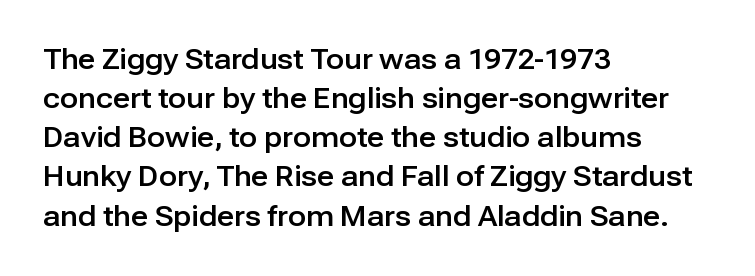
Q: Is the text italic (slanted)? A: No, it is upright.
Q: Is the text underlined? A: No.
Q: How is the paragraph aligned? A: Left-aligned.
Q: Is the spacing between letters normal or unusually wide? A: Normal.
Q: Is the spacing between lines tight, normal or loose? A: Normal.
